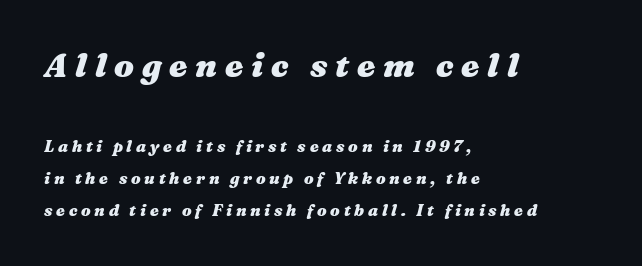
The image shows 33 px heavy, wide type, italic (leaning right); set left-aligned, loose line spacing (2.0x), unusually wide letter spacing (+0.23 em), not underlined; the first (top) block is 2.06x larger; medium stroke contrast and a medium x-height.
